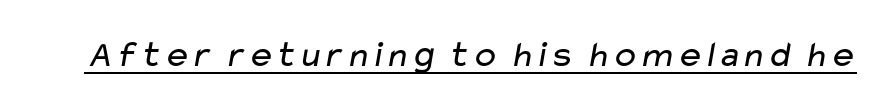
The image shows 37 px regular-weight, wide sans-serif type; set normal letter spacing, underlined; low stroke contrast and a medium x-height.
